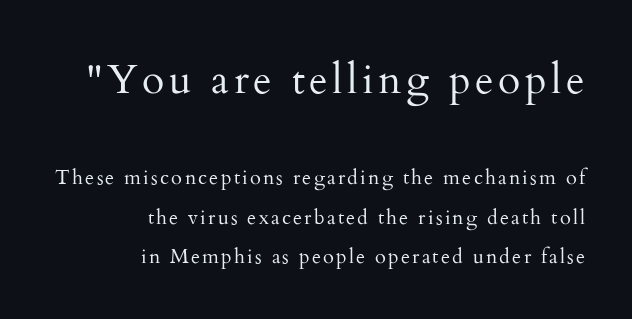
{"serif": "yes", "italic": "no", "bold": "no", "weight": "regular", "width": "normal", "stroke_contrast": "medium", "x_height": "small", "monospaced": "no", "underline": "no", "align": "right", "line_spacing": "loose", "line_spacing_ratio": 1.98, "larger_block": "first", "size_ratio": 2.05, "glyph_px": 41}
